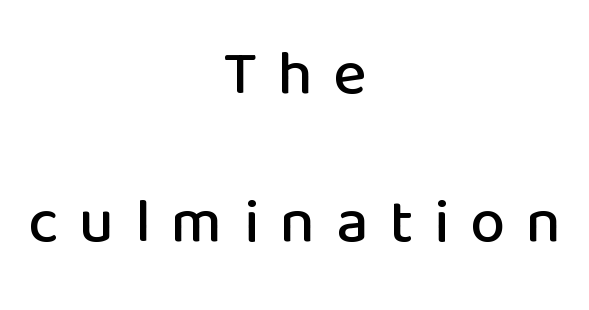
The image shows 63 px sans-serif type, upright; set centered, loose line spacing (2.35x), unusually wide letter spacing (+0.33 em), not underlined; low stroke contrast and a medium x-height.
